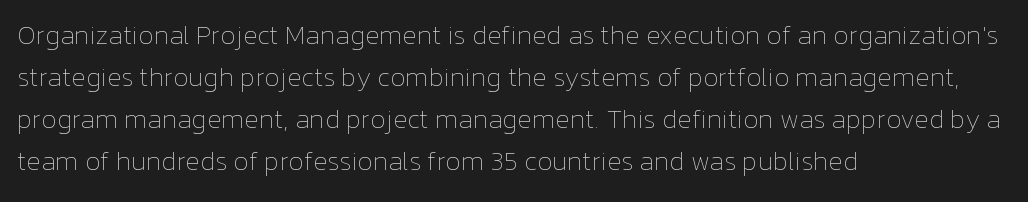
The image shows 27 px text type, upright; set left-aligned, normal line spacing (1.55x), normal letter spacing, not underlined.
